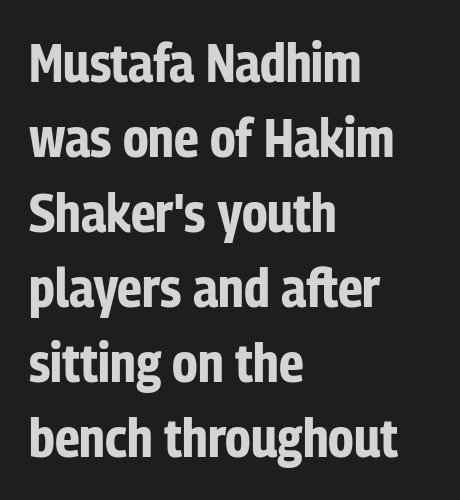
{"serif": "no", "italic": "no", "bold": "yes", "weight": "bold", "width": "condensed", "stroke_contrast": "low", "x_height": "medium", "monospaced": "no", "underline": "no", "align": "left", "line_spacing": "normal", "line_spacing_ratio": 1.39, "letter_spacing": "normal", "letter_spacing_em": 0.0, "glyph_px": 54}
